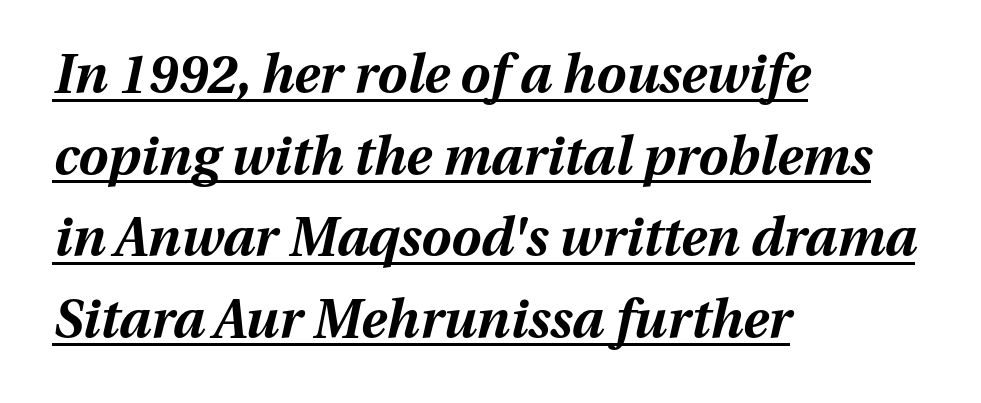
{"italic": "yes", "lean": "right", "slant_degrees": 13, "bold": "yes", "weight": "bold", "width": "normal", "stroke_contrast": "medium", "x_height": "medium", "monospaced": "no", "underline": "yes", "align": "left", "line_spacing": "normal", "line_spacing_ratio": 1.54, "letter_spacing": "normal", "letter_spacing_em": 0.0, "glyph_px": 53}
